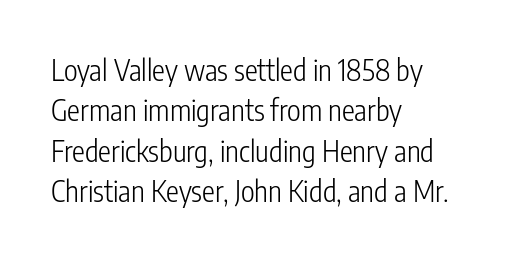
The characters are drawn with everyday or finer stroke widths. The passage shown is typed in a proportional face where columns would drift. The specimen reads as upright at a glance. Serifs: no, the terminals of the letterforms are clean. What stands out about the letter spacing? Nothing — it is the standard amount.
